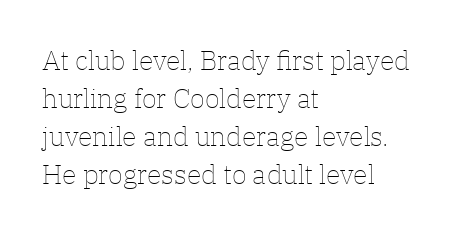
The image shows 27 px text type, upright; set left-aligned, normal line spacing (1.41x), normal letter spacing, not underlined.
